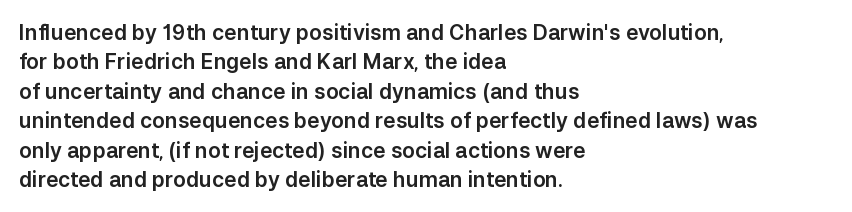
The image shows 21 px text type, upright; set left-aligned, normal line spacing (1.4x), normal letter spacing, not underlined.
